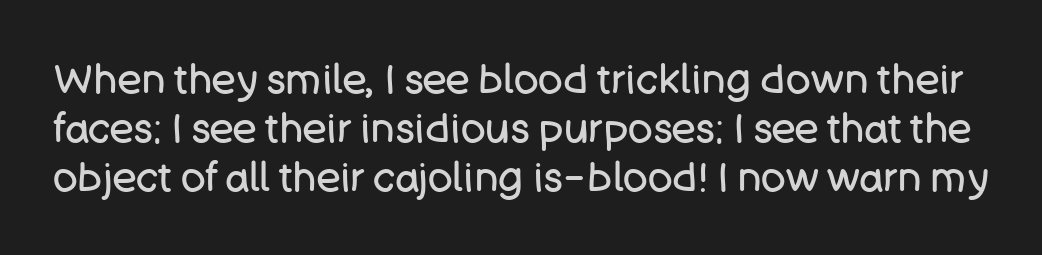
{"serif": "no", "italic": "no", "bold": "no", "weight": "regular", "width": "normal", "stroke_contrast": "low", "x_height": "large", "monospaced": "no", "underline": "no", "line_spacing_ratio": 1.2, "letter_spacing": "normal", "letter_spacing_em": 0.0, "glyph_px": 41}
